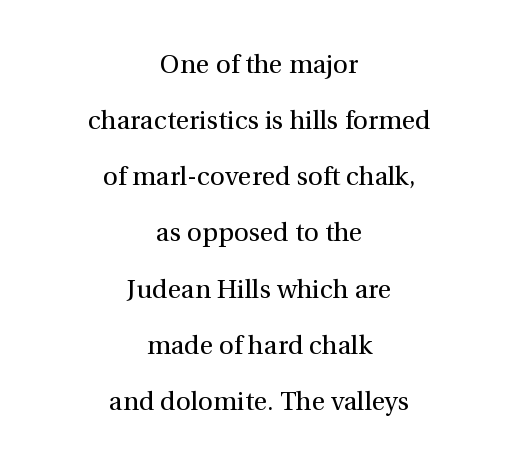
Q: Is the text bold? A: No.
Q: Is the text italic (slanted)? A: No, it is upright.
Q: Is the text underlined? A: No.
Q: How is the paragraph aligned? A: Centered.
Q: Is the spacing between letters normal or unusually wide? A: Normal.
Q: Is the spacing between lines tight, normal or loose? A: Loose.
